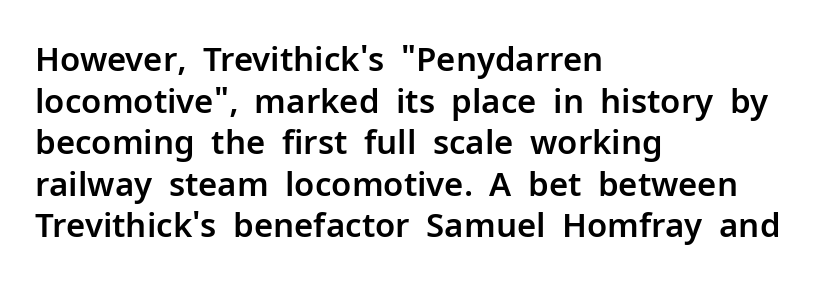
The image shows 33 px sans-serif type, upright; set left-aligned, normal line spacing (1.26x), normal letter spacing, not underlined; low stroke contrast and a medium x-height.
